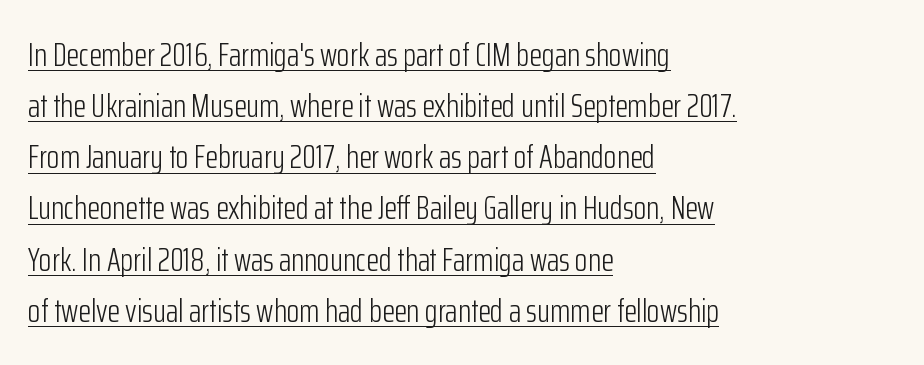
{"serif": "no", "italic": "no", "bold": "no", "weight": "light", "width": "condensed", "stroke_contrast": "low", "x_height": "medium", "monospaced": "no", "underline": "yes", "align": "left", "line_spacing": "normal", "line_spacing_ratio": 1.55, "letter_spacing": "normal", "letter_spacing_em": 0.0, "glyph_px": 33}
